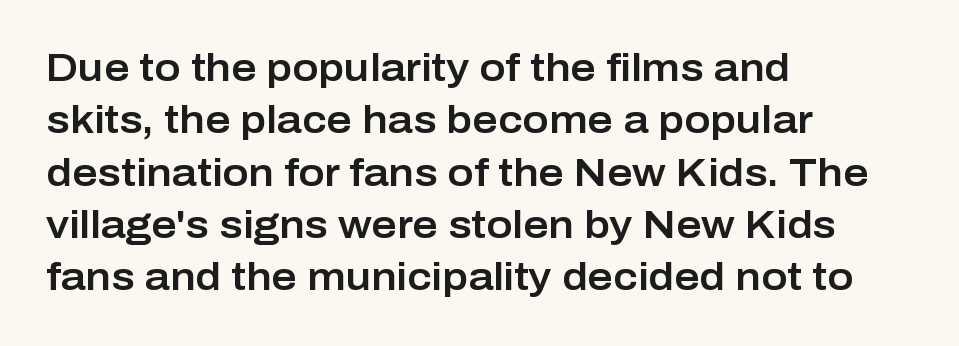
Q: Is the text italic (slanted)? A: No, it is upright.
Q: Is the typeface a serif or a sans-serif typeface? A: Sans-serif.
Q: Is the text underlined? A: No.
Q: How is the paragraph aligned? A: Left-aligned.
Q: Is the spacing between letters normal or unusually wide? A: Normal.
Q: Is the spacing between lines tight, normal or loose? A: Normal.
Q: Width (condensed, normal, or wide)? A: Normal.
Q: Stroke contrast? A: Low.
Q: x-height? A: Medium.
Q: Monospaced? A: No.
